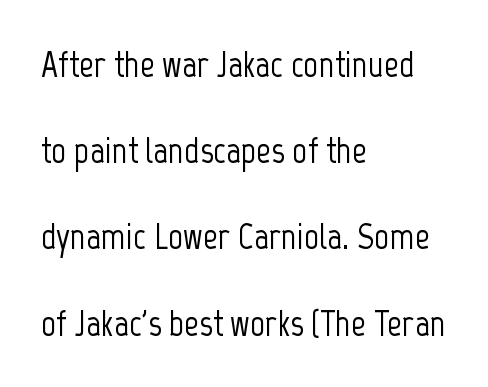
The image shows 37 px condensed sans-serif type, upright; set left-aligned, loose line spacing (2.33x), normal letter spacing, not underlined; low stroke contrast and a medium x-height.
